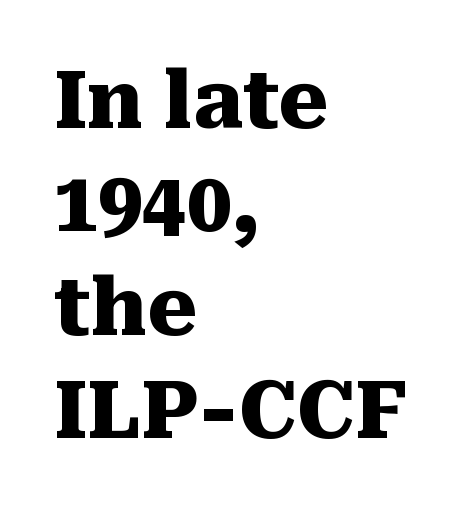
The foot of each line stays bare and open. Unlike a clean sans, this face finishes its strokes with serifs. In terms of posture, this sample is upright. Compared with typical paragraphs, the rows here are spaced about the same.
